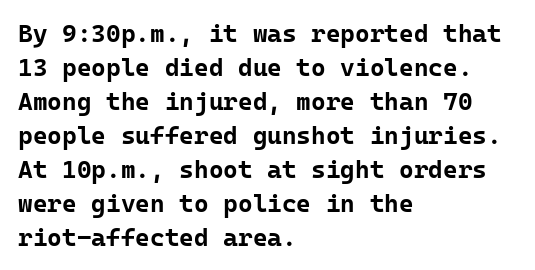
Just letters on the line, the space beneath them empty. No italicization has been applied; the sample stays upright. The rows are spaced the way most documents space them. The glyphs have the mass of a bold cut. Look at the tracking — it's just the regular setting, nothing added. Each line starts at the same left margin while the right side varies.
